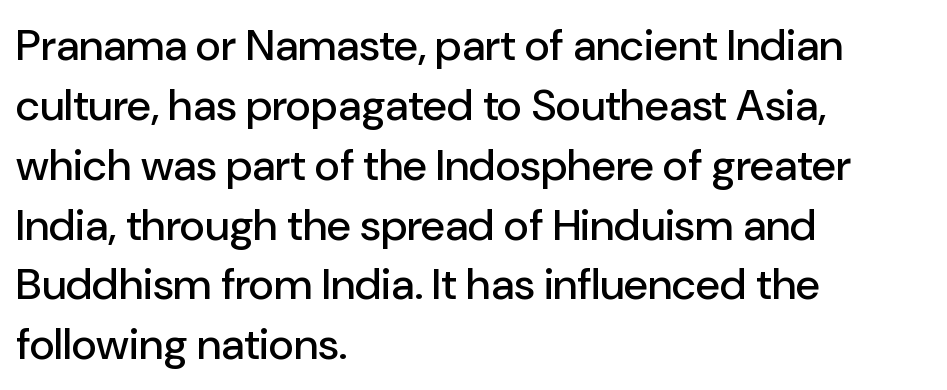
The image shows 44 px sans-serif type, upright; set left-aligned, normal line spacing (1.36x), normal letter spacing, not underlined; low stroke contrast and a medium x-height.
